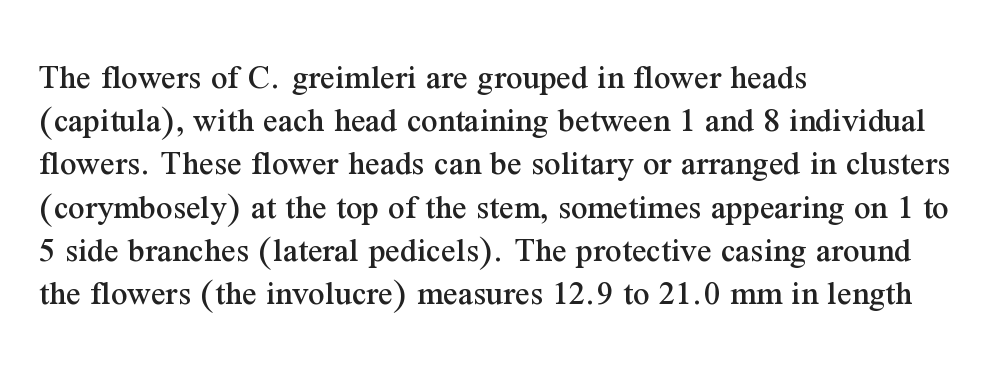
The image shows 36 px serif type, upright; set left-aligned, line spacing 1.2x, normal letter spacing, not underlined; medium stroke contrast and a medium x-height.
